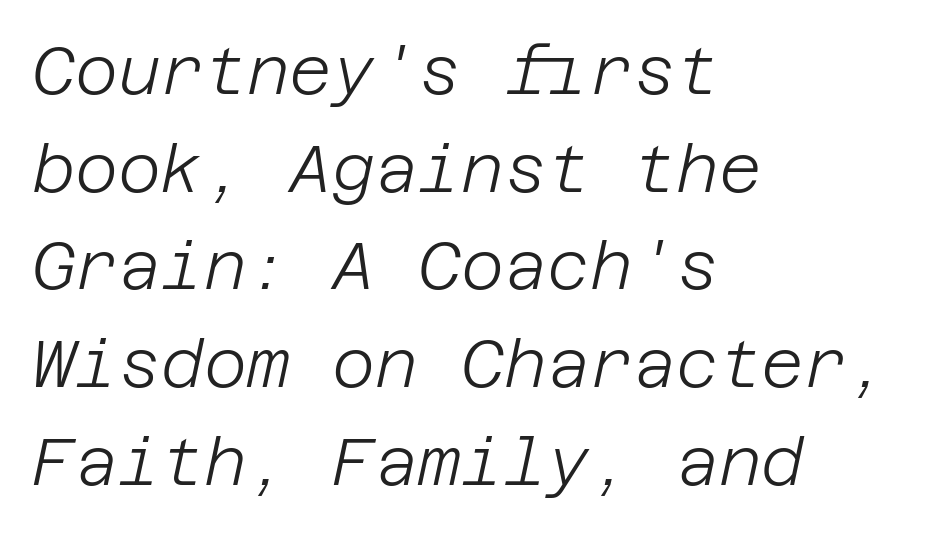
Q: Is the text bold? A: No.
Q: Is the text italic (slanted)? A: Yes, it leans right by about 12 degrees.
Q: Is the text underlined? A: No.
Q: How is the paragraph aligned? A: Left-aligned.
Q: Is the spacing between letters normal or unusually wide? A: Normal.
Q: Is the spacing between lines tight, normal or loose? A: Normal.
Q: Width (condensed, normal, or wide)? A: Normal.
Q: Stroke contrast? A: Low.
Q: x-height? A: Large.
